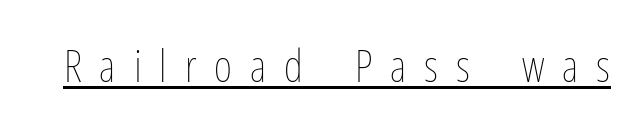
{"italic": "no", "bold": "no", "weight": "thin", "width": "condensed", "stroke_contrast": "low", "x_height": "medium", "monospaced": "no", "underline": "yes", "letter_spacing": "wide", "letter_spacing_em": 0.41, "glyph_px": 44}
